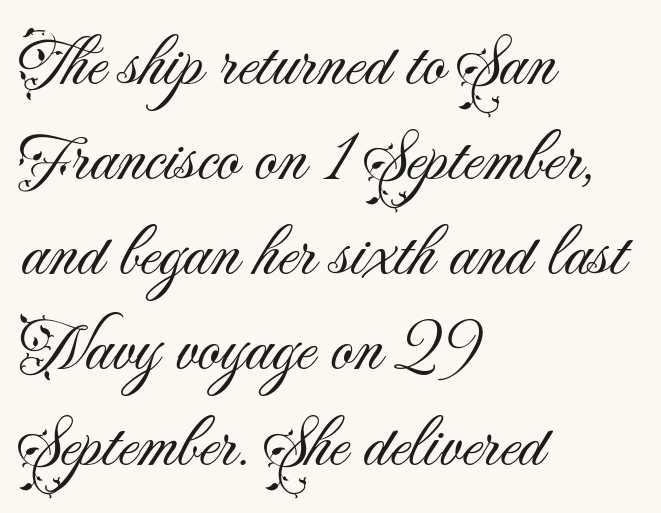
Teacher's note: observe the even left margin — that is flush-left alignment. The area under the type is left untouched. Varying glyph widths throughout — classic text-font behaviour. The face looks like a standard text weight, possibly lighter. Students, observe: this is what conventionally led text looks like.
